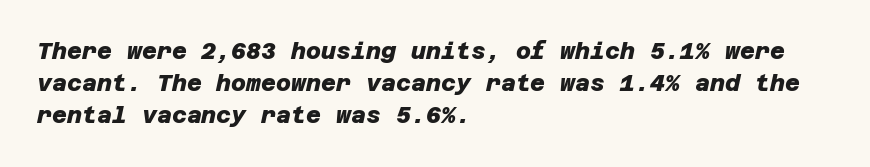
Q: Is the text bold? A: Yes.
Q: Is the text underlined? A: No.
Q: How is the paragraph aligned? A: Left-aligned.
Q: Is the spacing between letters normal or unusually wide? A: Normal.
Q: Is the spacing between lines tight, normal or loose? A: Normal.
